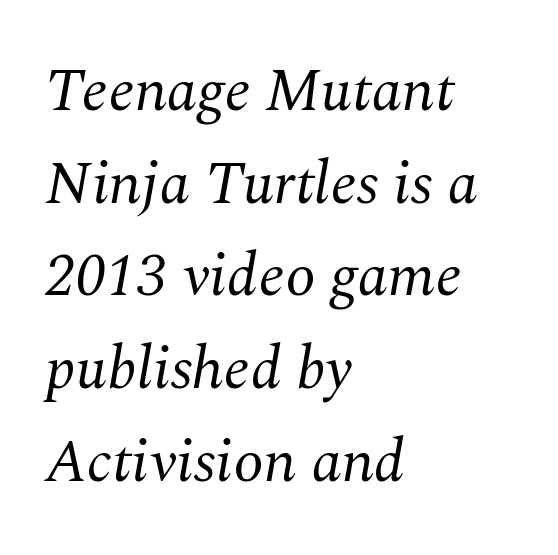
{"serif": "yes", "italic": "yes", "lean": "right", "slant_degrees": 10, "bold": "no", "weight": "regular", "width": "normal", "stroke_contrast": "medium", "x_height": "medium", "monospaced": "no", "underline": "no", "align": "left", "line_spacing": "normal", "line_spacing_ratio": 1.52, "letter_spacing": "normal", "letter_spacing_em": 0.0, "glyph_px": 61}
